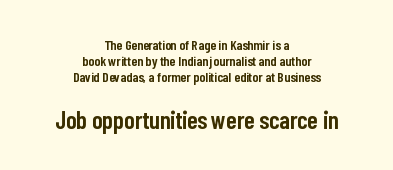
Q: Is the text bold? A: Semi-bold.
Q: Is the text italic (slanted)? A: No, it is upright.
Q: Is the text underlined? A: No.
Q: How is the paragraph aligned? A: Centered.
Q: Is the spacing between letters normal or unusually wide? A: Normal.
Q: Is the spacing between lines tight, normal or loose? A: Tight.
Q: Which block of text is set in a larger size, the first (top) or the second (bottom)? A: The second (bottom) one.
